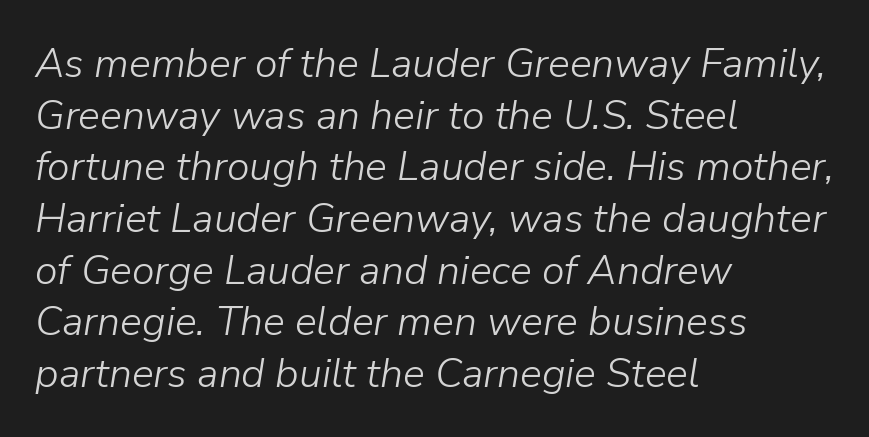
{"italic": "yes", "lean": "right", "slant_degrees": 9, "bold": "no", "weight": "light", "width": "normal", "stroke_contrast": "low", "x_height": "medium", "monospaced": "no", "underline": "no", "align": "left", "line_spacing": "normal", "line_spacing_ratio": 1.26, "letter_spacing": "normal", "letter_spacing_em": 0.0, "glyph_px": 41}
